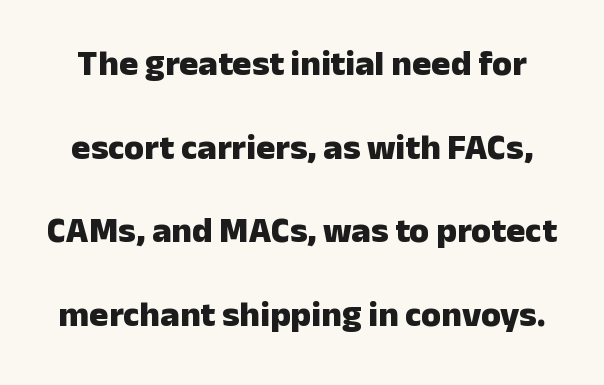
Each word holds together tightly as a unit, with standard inter-letter gaps. The face used here has the dense, thick strokes of a bold. The face used here is proportionally spaced, like ordinary book or web type. The space directly below the letters is spotless. Stroke terminals: plain, sans-serif.
